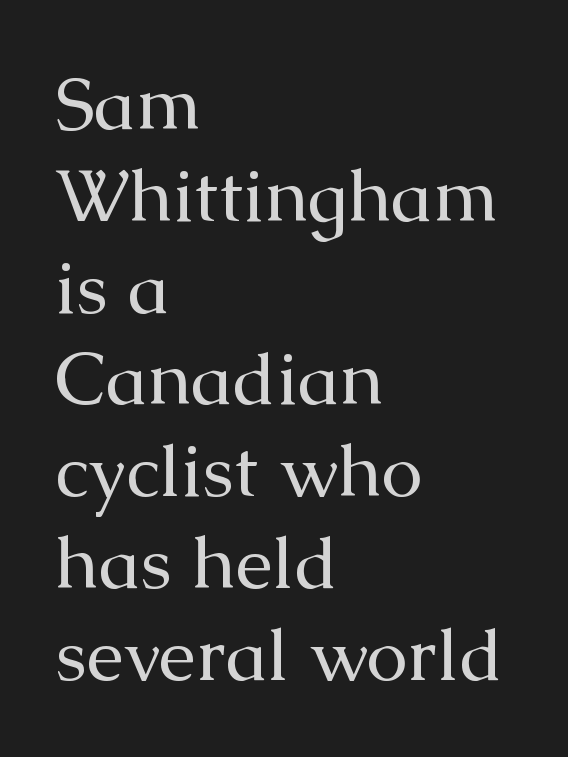
Q: Is the text bold? A: No.
Q: Is the text italic (slanted)? A: No, it is upright.
Q: Is the typeface a serif or a sans-serif typeface? A: Serif.
Q: Is the text underlined? A: No.
Q: How is the paragraph aligned? A: Left-aligned.
Q: Is the spacing between letters normal or unusually wide? A: Normal.
Q: Width (condensed, normal, or wide)? A: Normal.
Q: Stroke contrast? A: Medium.
Q: x-height? A: Medium.
Q: Monospaced? A: No.
